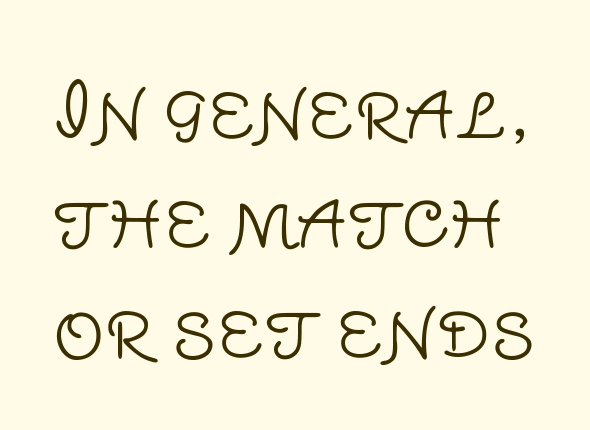
The image shows 72 px light sans-serif type; set normal line spacing (1.52x), normal letter spacing, not underlined; low stroke contrast and a large x-height.
